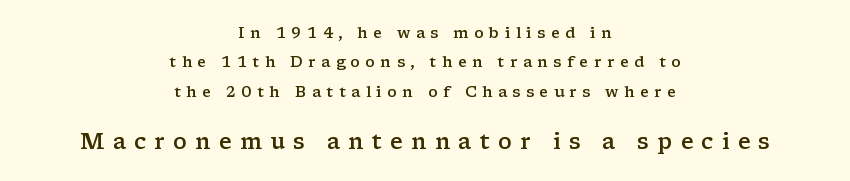
The image shows 22 px text type, upright; set centered, loose line spacing (1.96x), unusually wide letter spacing (+0.37 em), not underlined; the second (bottom) block is 1.47x larger.
